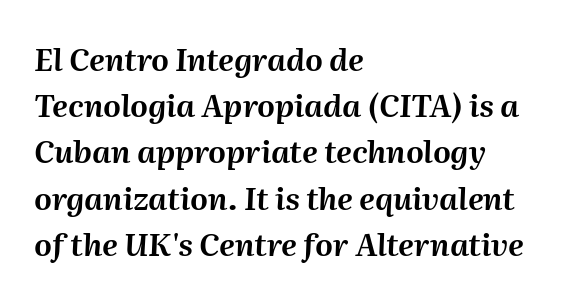
{"italic": "yes", "lean": "right", "slant_degrees": 2, "width": "normal", "stroke_contrast": "medium", "x_height": "medium", "monospaced": "no", "underline": "no", "align": "left", "line_spacing": "normal", "line_spacing_ratio": 1.49, "letter_spacing": "normal", "letter_spacing_em": 0.0, "glyph_px": 31}
